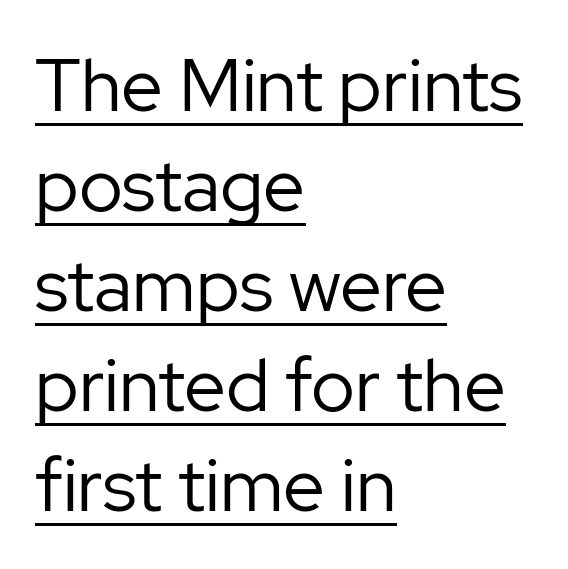
Short and long lines alike share a common starting point at left. This sample carries an underscore along the baseline area. Is there any slant? The stems are plumb. What's the leading like? Ordinary, nothing unusual.
